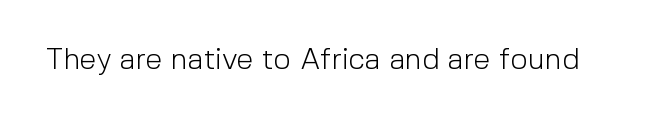
Q: Is the text bold? A: No.
Q: Is the text italic (slanted)? A: No, it is upright.
Q: Is the typeface a serif or a sans-serif typeface? A: Sans-serif.
Q: Is the text underlined? A: No.
Q: Is the spacing between letters normal or unusually wide? A: Normal.
Q: Width (condensed, normal, or wide)? A: Normal.
Q: x-height? A: Medium.
Q: Monospaced? A: No.
